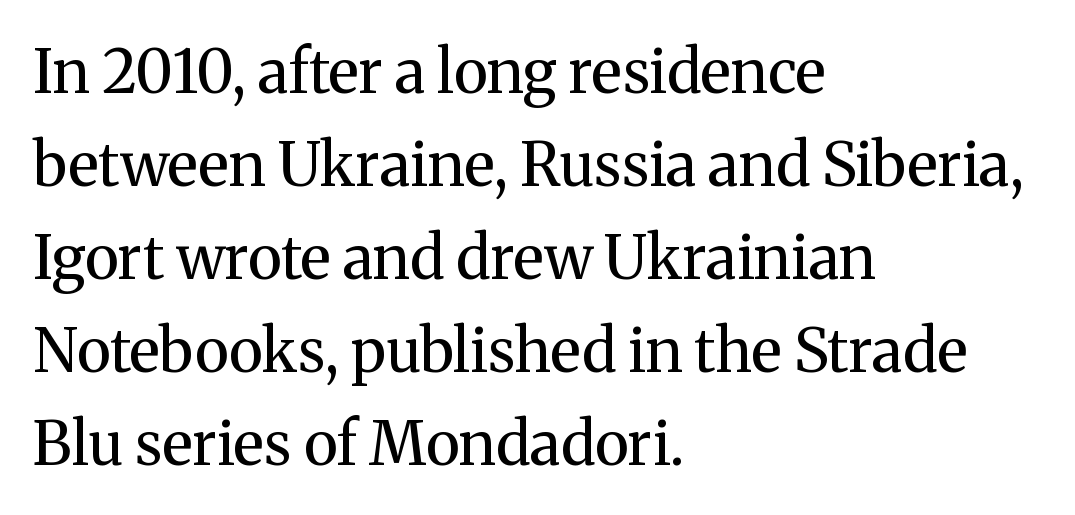
{"serif": "yes", "italic": "no", "bold": "no", "weight": "regular", "width": "normal", "stroke_contrast": "medium", "x_height": "medium", "monospaced": "no", "underline": "no", "align": "left", "line_spacing": "normal", "line_spacing_ratio": 1.55, "letter_spacing": "normal", "letter_spacing_em": 0.0, "glyph_px": 60}
